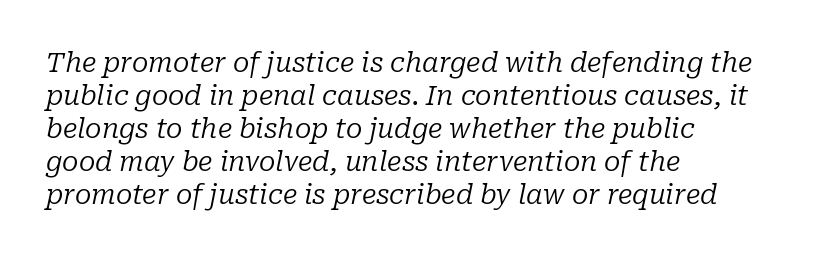
The image shows 27 px text type, italic (leaning right); set left-aligned, line spacing 1.22x, normal letter spacing, not underlined.
